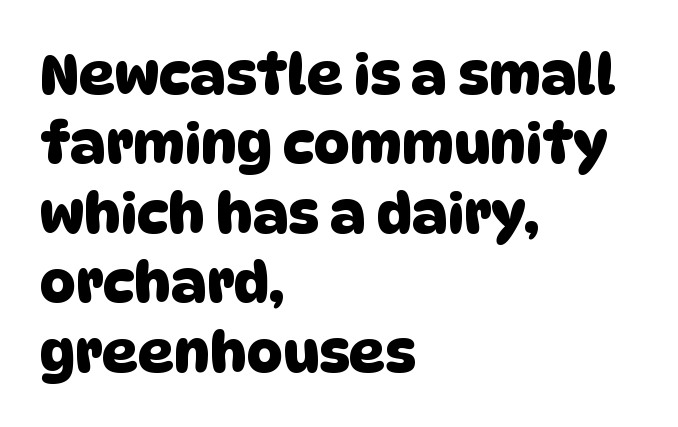
Lines of text with bare space underneath. Between one letter and the next there's only the usual sliver of space. The passage is arranged the way most books set body copy — flush left. Nothing sits at the stroke ends, so this counts as sans-serif.
